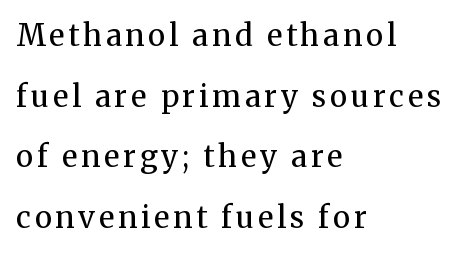
Q: Is the text bold? A: No.
Q: Is the text italic (slanted)? A: No, it is upright.
Q: Is the typeface a serif or a sans-serif typeface? A: Serif.
Q: Is the text underlined? A: No.
Q: How is the paragraph aligned? A: Left-aligned.
Q: Is the spacing between lines tight, normal or loose? A: Loose.
Q: Width (condensed, normal, or wide)? A: Normal.
Q: Stroke contrast? A: Medium.
Q: x-height? A: Medium.
Q: Monospaced? A: No.
